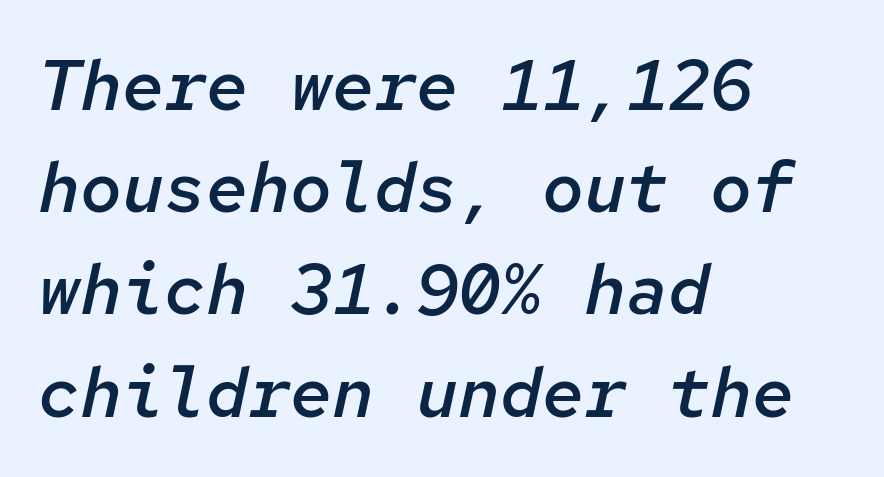
Q: Is the text bold? A: Semi-bold.
Q: Is the text italic (slanted)? A: Yes, it leans right by about 12 degrees.
Q: Is the text underlined? A: No.
Q: How is the paragraph aligned? A: Left-aligned.
Q: Is the spacing between letters normal or unusually wide? A: Normal.
Q: Is the spacing between lines tight, normal or loose? A: Normal.
Q: Width (condensed, normal, or wide)? A: Normal.
Q: Stroke contrast? A: Low.
Q: x-height? A: Medium.
Q: Monospaced? A: Yes.
